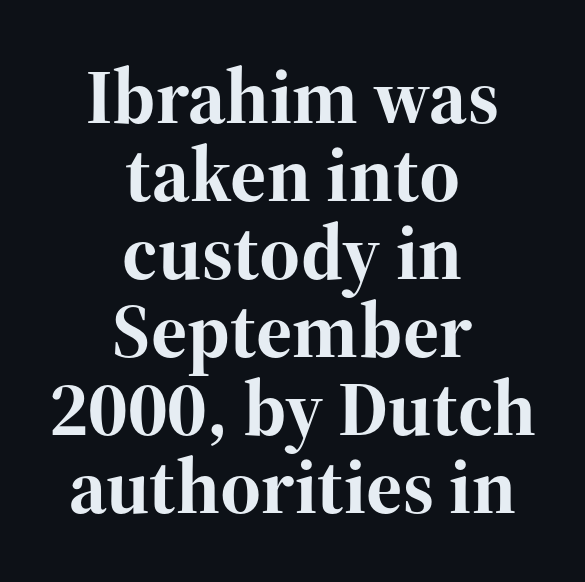
The image shows 78 px bold serif type, upright; set centered, tight line spacing (1.0x), normal letter spacing, not underlined; high stroke contrast and a medium x-height.
